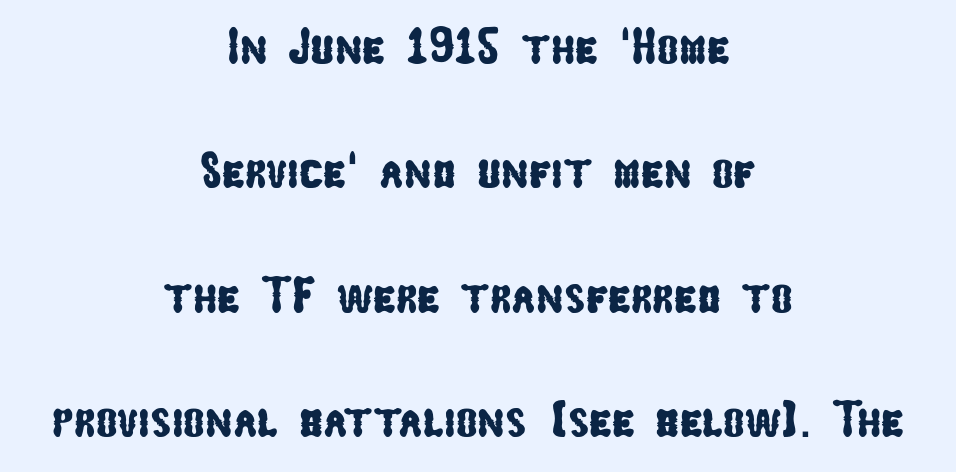
These lines are composed in type without serifs. Students, note that the glyphs here touch the page at normal intervals. Descenders hang freely into open space. Is the block centered? Yes — each line is placed symmetrically about the middle. These lines are rendered in a variable-pitch font.
